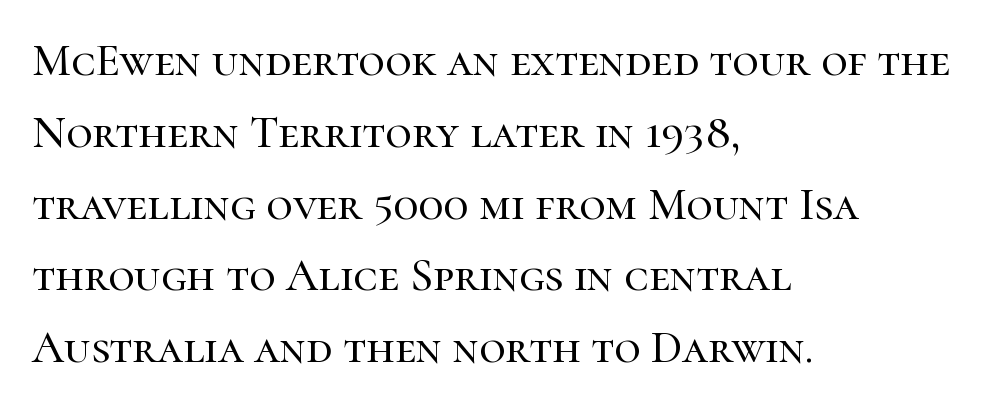
{"serif": "yes", "italic": "no", "width": "normal", "stroke_contrast": "high", "x_height": "medium", "monospaced": "no", "underline": "no", "align": "left", "line_spacing": "normal", "line_spacing_ratio": 1.56, "letter_spacing": "normal", "letter_spacing_em": 0.0, "glyph_px": 46}
